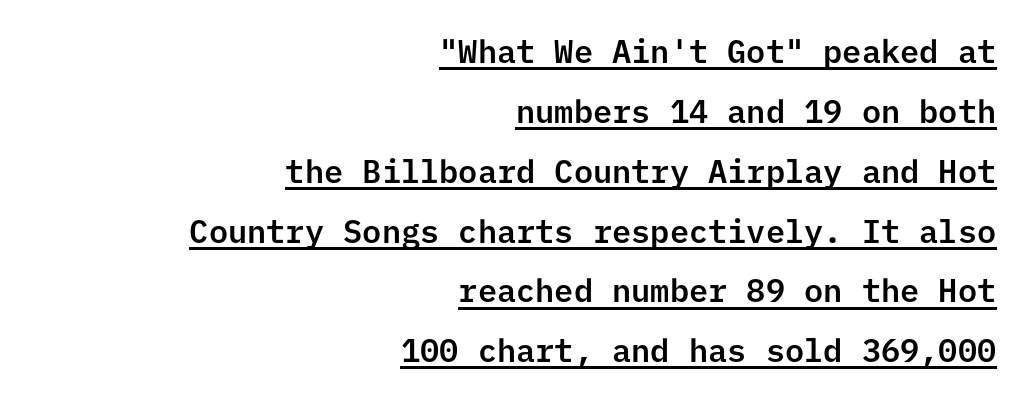
What stands out about the letter spacing? Nothing — it is the standard amount. Is there an underline? Yes — a line sits under the letters. The face used here is a sans, in the tradition of grotesques and geometrics. Rendered with straight, roman letterforms. Horizontal alignment here is rightward, an uncommon choice for prose.
